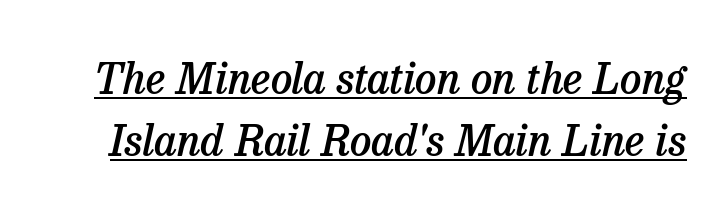
{"serif": "yes", "italic": "yes", "lean": "right", "slant_degrees": 13, "bold": "semi", "weight": "semibold", "width": "normal", "stroke_contrast": "low", "x_height": "medium", "monospaced": "no", "underline": "yes", "line_spacing": "normal", "line_spacing_ratio": 1.44, "letter_spacing": "normal", "letter_spacing_em": 0.0, "glyph_px": 43}
